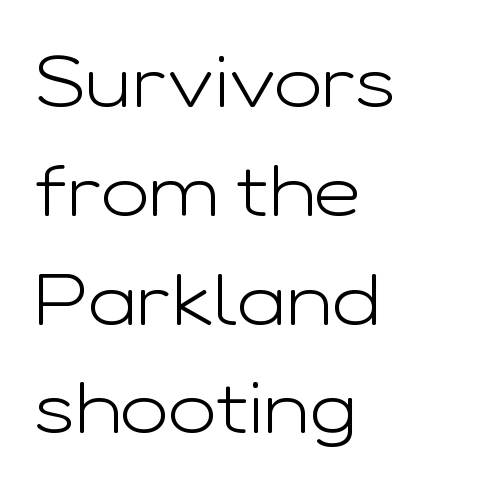
{"serif": "no", "italic": "no", "bold": "no", "weight": "light", "width": "wide", "stroke_contrast": "low", "x_height": "medium", "monospaced": "no", "underline": "no", "align": "left", "line_spacing": "normal", "line_spacing_ratio": 1.49, "letter_spacing": "normal", "letter_spacing_em": 0.0, "glyph_px": 73}
